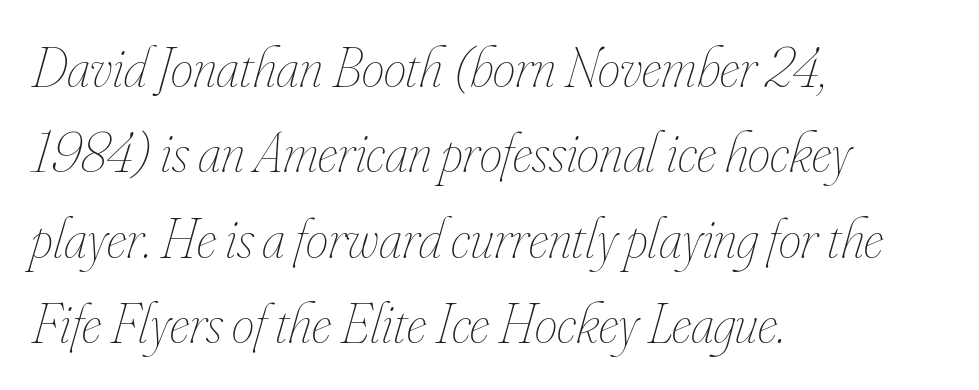
Q: Is the text bold? A: No.
Q: Is the text italic (slanted)? A: Yes, it leans right by about 16 degrees.
Q: Is the text underlined? A: No.
Q: How is the paragraph aligned? A: Left-aligned.
Q: Is the spacing between letters normal or unusually wide? A: Normal.
Q: Is the spacing between lines tight, normal or loose? A: Normal.
Q: Width (condensed, normal, or wide)? A: Condensed.
Q: Stroke contrast? A: Low.
Q: x-height? A: Small.
Q: Monospaced? A: No.
